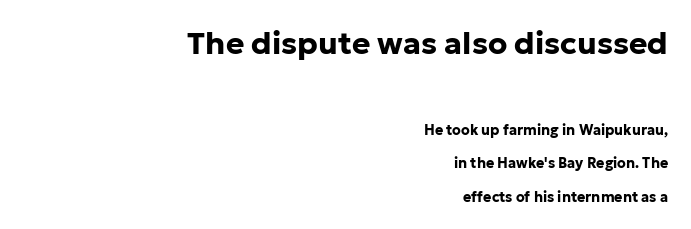
The first block has been scaled up relative to the second. The letters are bold, with thick, heavy strokes. Is this a sans? Yes — the strokes have no serifs. You can tell it's not italic because the verticals are truly vertical. Successive baselines arrive slowly, with a big drop between each.
